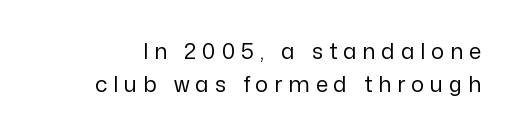
Evenly set lines give the paragraph a standard silhouette. Inter-character spacing is expanded well beyond the font's built-in metrics. No word sits above an underline. Letters have the restrained weight of plain body copy at most. Nope, not italic — everything's standing straight.
